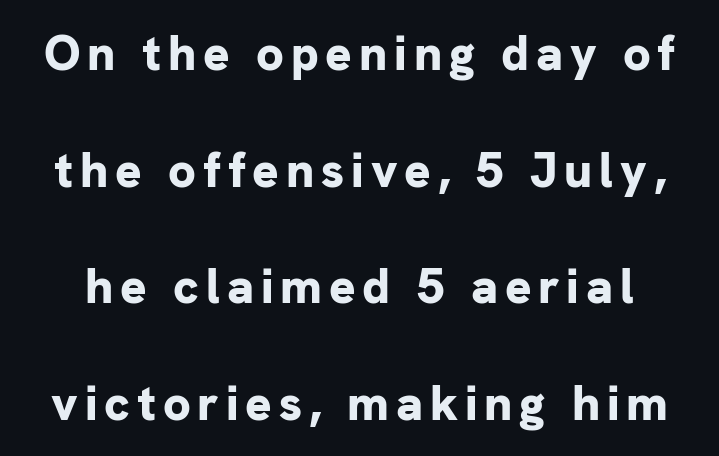
Q: Is the text bold? A: Yes.
Q: Is the text italic (slanted)? A: No, it is upright.
Q: Is the typeface a serif or a sans-serif typeface? A: Sans-serif.
Q: Is the text underlined? A: No.
Q: Is the spacing between lines tight, normal or loose? A: Loose.
Q: Width (condensed, normal, or wide)? A: Normal.
Q: Stroke contrast? A: Low.
Q: x-height? A: Medium.
Q: Monospaced? A: No.
